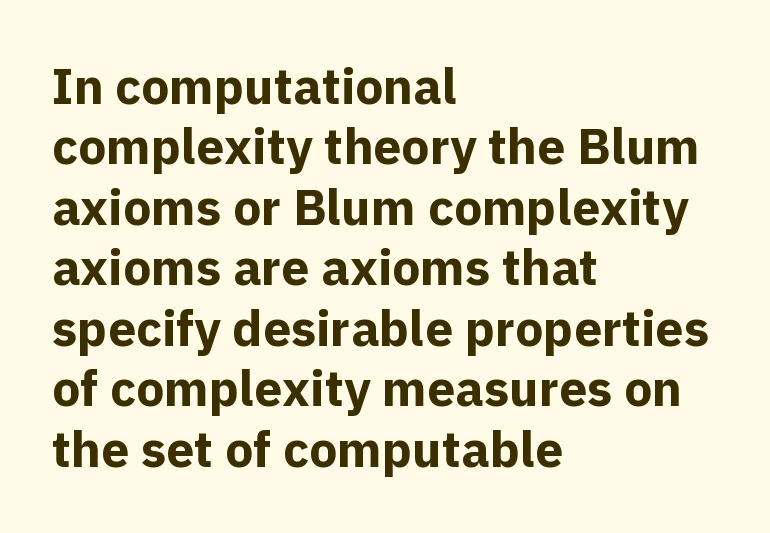
The image shows 50 px bold sans-serif type, upright; set left-aligned, line spacing 1.21x, normal letter spacing, not underlined; a medium x-height.
